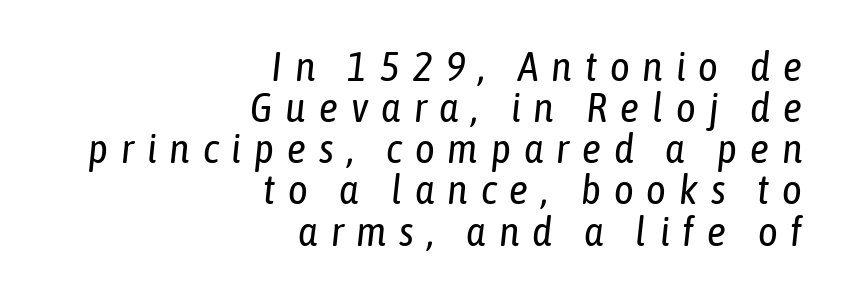
The image shows 42 px regular-weight, condensed type, italic (leaning right); set right-aligned, tight line spacing (0.98x), unusually wide letter spacing (+0.31 em), not underlined; low stroke contrast and a medium x-height.
